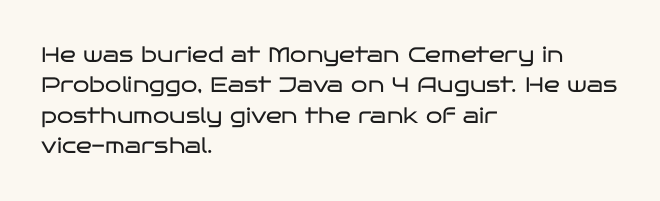
The image shows 21 px text type, upright; set left-aligned, normal line spacing (1.45x), normal letter spacing, not underlined.
